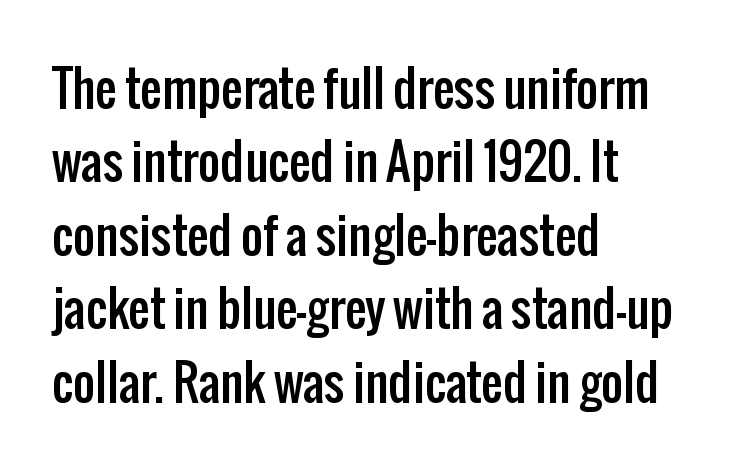
Compared with a centered layout, this one pins lines to the left instead. The characters display no serif detailing; their extremities are plain. The area under the type is left untouched. In terms of posture, this sample is upright. If you measured baseline to baseline, you'd find a middling distance.
